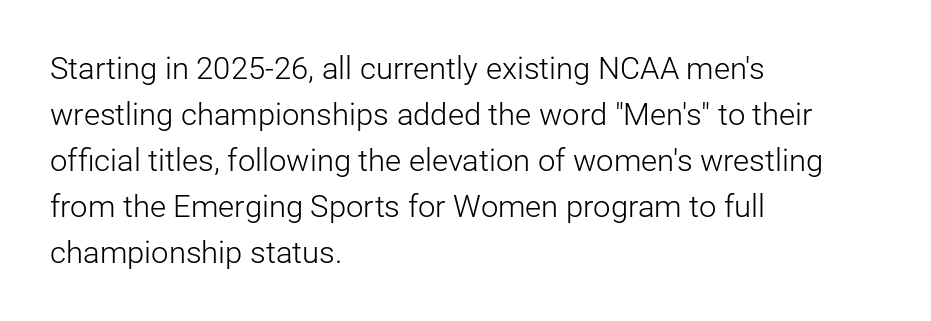
The image shows 31 px light sans-serif type, upright; set left-aligned, normal line spacing (1.48x), normal letter spacing, not underlined; low stroke contrast and a medium x-height.
